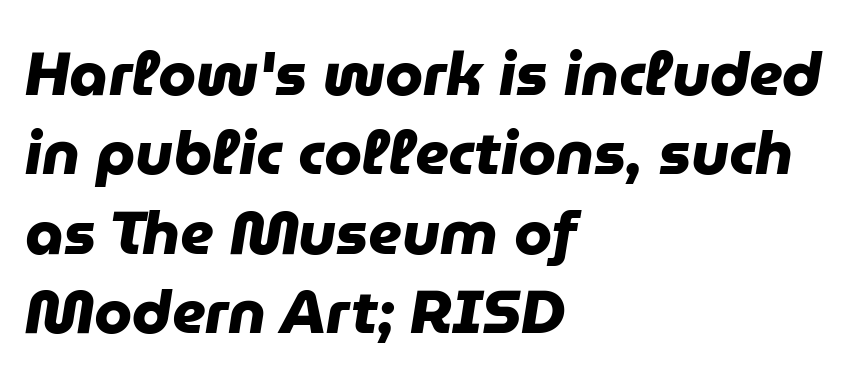
Horizontal alignment here is leftward, the default for most running prose. No word sits above an underline. In terms of letterform style, serifs are entirely absent. Is the letter spacing exaggerated? No — it looks like the ordinary default. The face used here is proportionally spaced, like ordinary book or web type.
